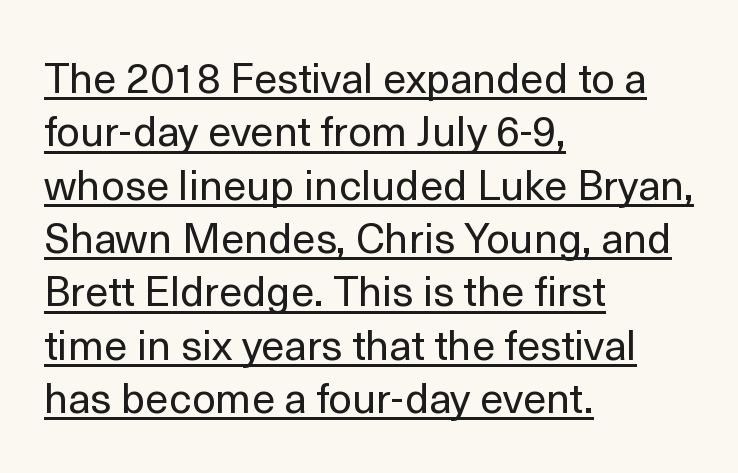
The image shows 42 px regular-weight sans-serif type, upright; set left-aligned, normal line spacing (1.27x), normal letter spacing, underlined; a medium x-height.
